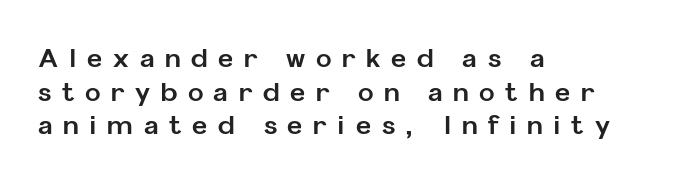
{"italic": "no", "bold": "yes", "underline": "no", "align": "left", "line_spacing": "normal", "line_spacing_ratio": 1.29, "letter_spacing": "wide", "letter_spacing_em": 0.41, "glyph_px": 26}
